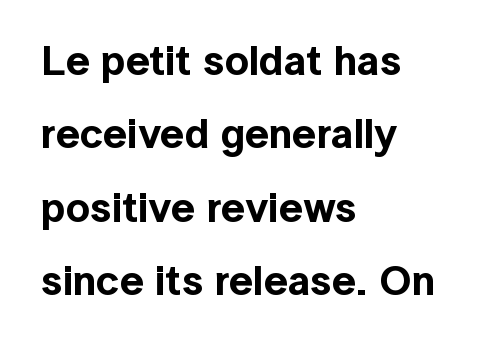
The image shows 42 px sans-serif type, upright; set left-aligned, line spacing 1.75x, normal letter spacing, not underlined; a medium x-height.
